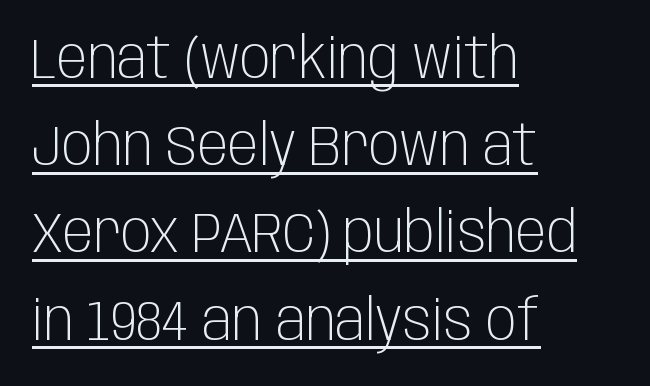
{"serif": "no", "italic": "no", "bold": "no", "weight": "light", "width": "condensed", "stroke_contrast": "low", "x_height": "large", "monospaced": "no", "underline": "yes", "align": "left", "line_spacing": "normal", "line_spacing_ratio": 1.53, "letter_spacing": "normal", "letter_spacing_em": 0.0, "glyph_px": 57}
